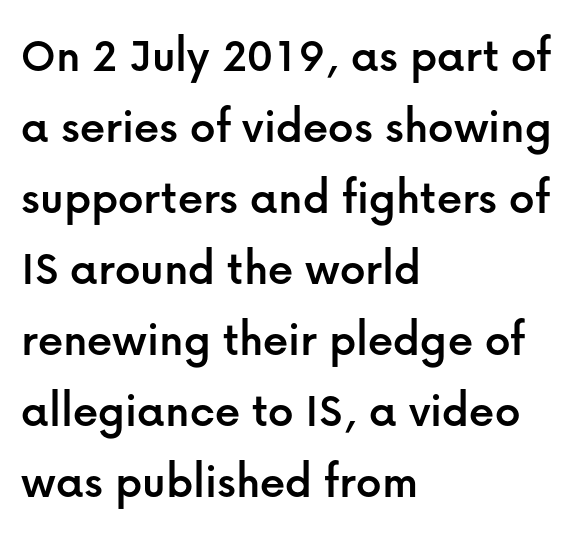
The image shows 50 px sans-serif type, upright; set left-aligned, normal line spacing (1.42x), normal letter spacing, not underlined; low stroke contrast and a medium x-height.
